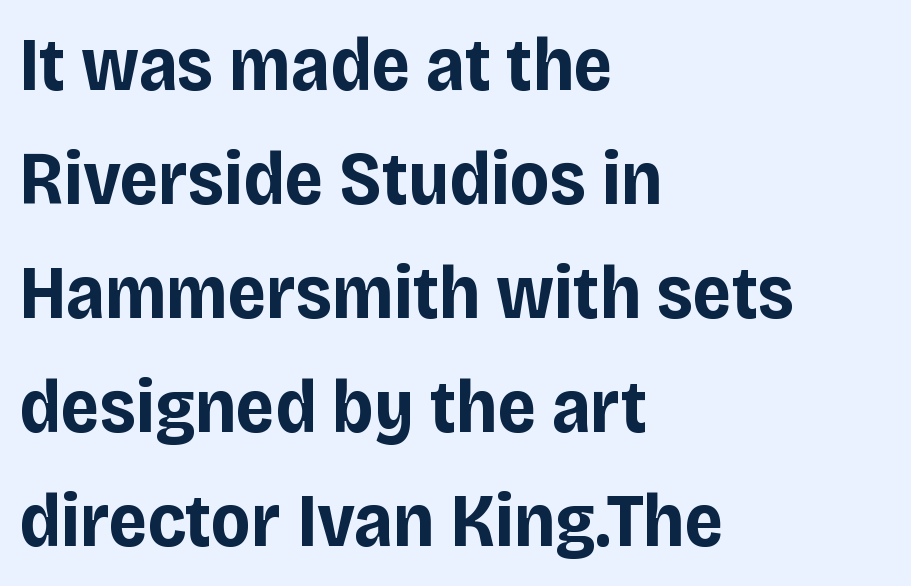
The image shows 76 px bold sans-serif type, upright; set left-aligned, normal line spacing (1.5x), normal letter spacing, not underlined; low stroke contrast and a large x-height.
